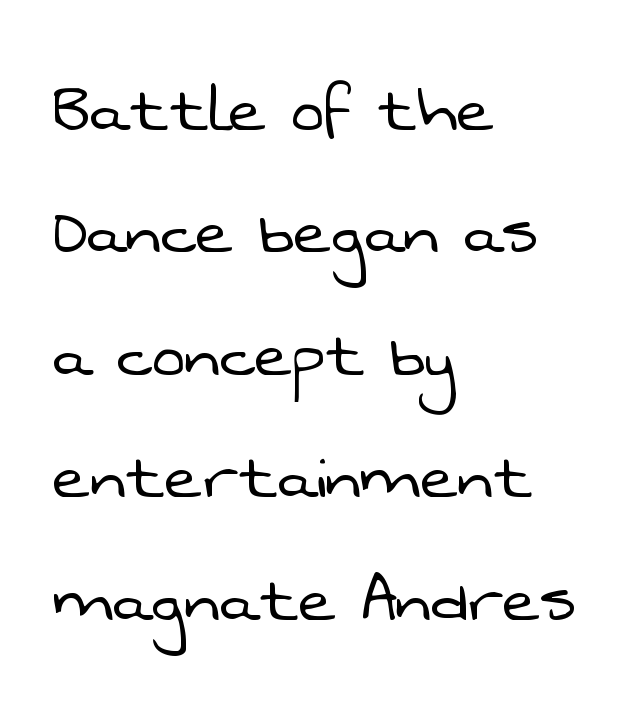
{"serif": "no", "bold": "no", "weight": "light", "width": "normal", "stroke_contrast": "low", "x_height": "medium", "monospaced": "no", "underline": "no", "align": "left", "line_spacing": "normal", "line_spacing_ratio": 1.55, "letter_spacing": "normal", "letter_spacing_em": 0.0, "glyph_px": 79}
